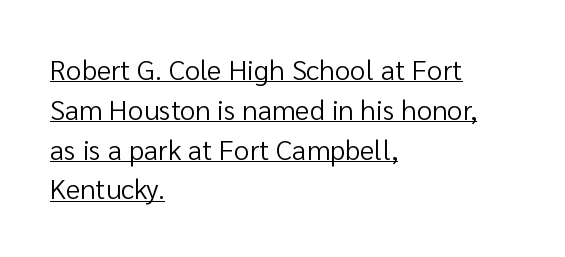
Q: Is the text bold? A: No.
Q: Is the text italic (slanted)? A: No, it is upright.
Q: Is the typeface a serif or a sans-serif typeface? A: Sans-serif.
Q: Is the text underlined? A: Yes.
Q: How is the paragraph aligned? A: Left-aligned.
Q: Is the spacing between letters normal or unusually wide? A: Normal.
Q: Is the spacing between lines tight, normal or loose? A: Normal.
Q: Width (condensed, normal, or wide)? A: Normal.
Q: Stroke contrast? A: Low.
Q: x-height? A: Medium.
Q: Monospaced? A: No.
